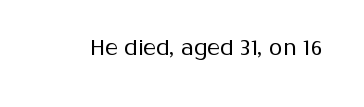
Q: Is the text bold? A: No.
Q: Is the text italic (slanted)? A: No, it is upright.
Q: Is the text underlined? A: No.
Q: Is the spacing between letters normal or unusually wide? A: Normal.
